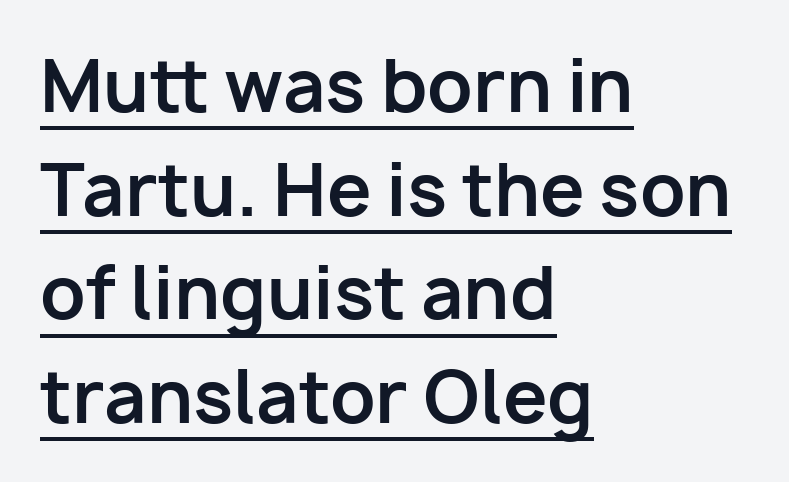
The image shows 71 px bold sans-serif type, upright; set left-aligned, normal line spacing (1.46x), normal letter spacing, underlined; low stroke contrast and a medium x-height.
